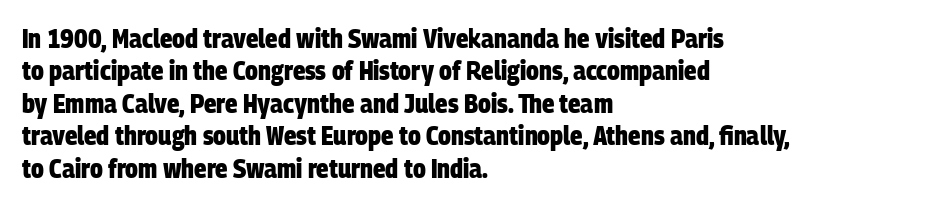
The image shows 26 px bold type; set left-aligned, normal line spacing (1.25x), normal letter spacing, not underlined.
